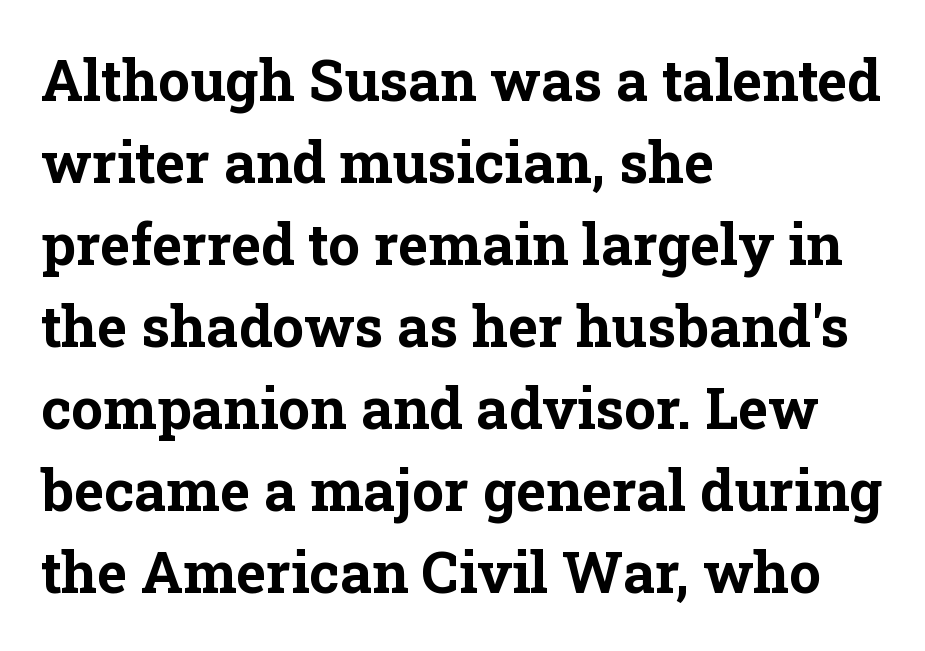
{"serif": "yes", "italic": "no", "bold": "yes", "weight": "bold", "width": "normal", "stroke_contrast": "low", "x_height": "medium", "monospaced": "no", "underline": "no", "align": "left", "line_spacing": "normal", "line_spacing_ratio": 1.44, "letter_spacing": "normal", "letter_spacing_em": 0.0, "glyph_px": 57}
